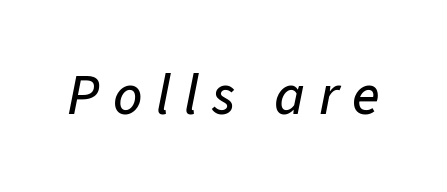
Q: Is the text italic (slanted)? A: Yes, it leans right by about 11 degrees.
Q: Is the text underlined? A: No.
Q: Is the spacing between letters normal or unusually wide? A: Unusually wide.
Q: Width (condensed, normal, or wide)? A: Normal.
Q: Stroke contrast? A: Low.
Q: x-height? A: Medium.
Q: Monospaced? A: No.
